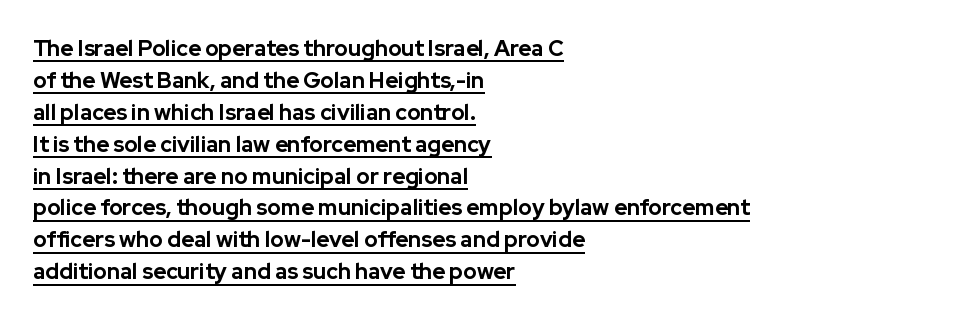
Honestly, the row spacing looks completely unremarkable. You'd pick this weight for a headline — it's a proper bold. Words appear dense and cohesive because spacing is normal. In CSS terms this would be text-align: left. The sample's only ornament is a line tracing under the words. The letters stand upright; this is a roman face.
